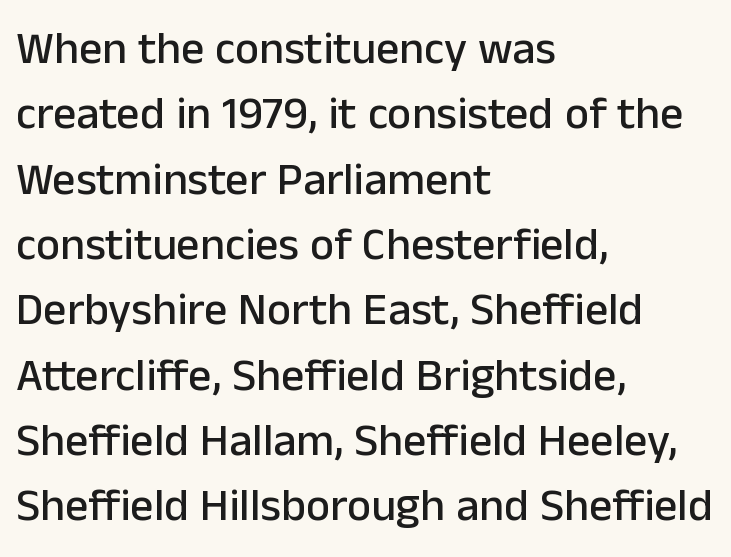
The image shows 46 px sans-serif type, upright; set left-aligned, normal line spacing (1.42x), normal letter spacing, not underlined; low stroke contrast and a medium x-height.
